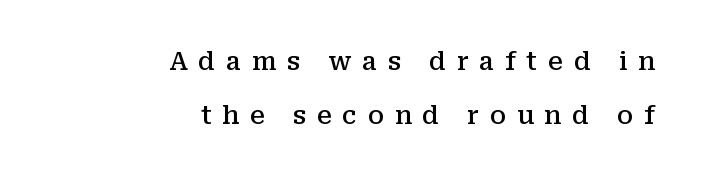
The image shows 25 px text type, upright; set right-aligned, loose line spacing (2.17x), unusually wide letter spacing (+0.43 em), not underlined.
